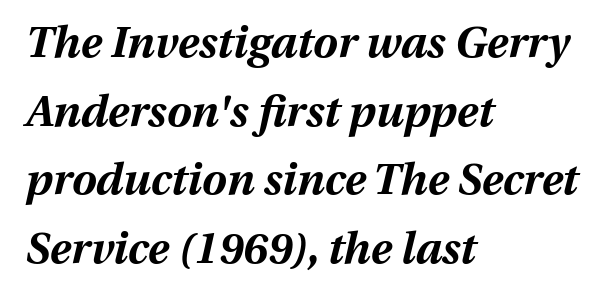
Underlining? Definitely not there. Do the characters align in a grid? No, the font is proportional. Strong, thick strokes mark this as bold type. The passage shown leans; its letterforms are oblique. One-word summary of the alignment: left.
